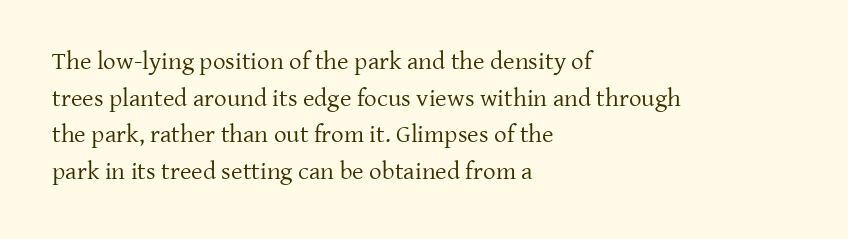
Weight: in the light-to-regular range. In CSS terms this would be text-align: left. The letters stand straight up with perfectly vertical stems. Each new line begins a customary step beneath the previous one. Characters follow at the spacing the type designer built in.
